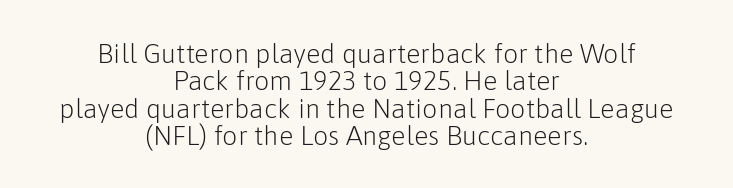
{"italic": "no", "bold": "no", "underline": "no", "align": "center", "line_spacing": "tight", "line_spacing_ratio": 1.01, "letter_spacing": "normal", "letter_spacing_em": 0.0, "glyph_px": 27}
